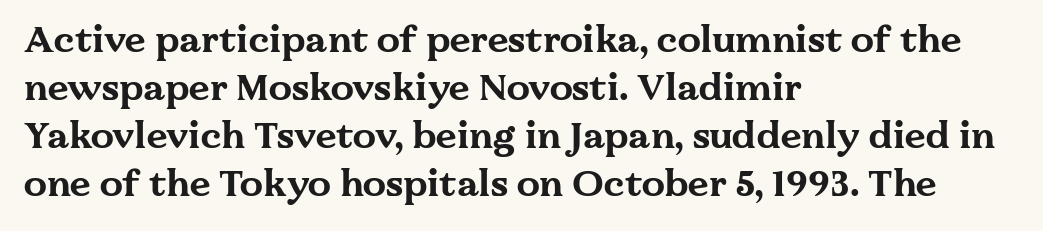
{"serif": "yes", "italic": "no", "bold": "yes", "weight": "bold", "width": "wide", "stroke_contrast": "medium", "x_height": "medium", "monospaced": "no", "underline": "no", "align": "left", "line_spacing": "normal", "line_spacing_ratio": 1.3, "letter_spacing": "normal", "letter_spacing_em": 0.0, "glyph_px": 37}
